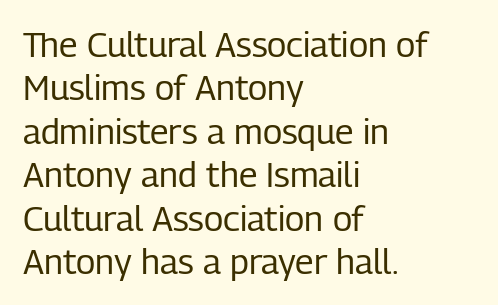
Q: Is the text bold? A: No.
Q: Is the text italic (slanted)? A: No, it is upright.
Q: Is the typeface a serif or a sans-serif typeface? A: Sans-serif.
Q: Is the text underlined? A: No.
Q: How is the paragraph aligned? A: Left-aligned.
Q: Is the spacing between letters normal or unusually wide? A: Normal.
Q: Width (condensed, normal, or wide)? A: Condensed.
Q: Stroke contrast? A: Low.
Q: x-height? A: Medium.
Q: Monospaced? A: No.
